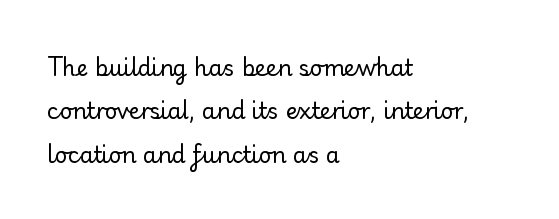
{"italic": "no", "bold": "no", "underline": "no", "align": "left", "line_spacing": "loose", "line_spacing_ratio": 1.97, "letter_spacing": "normal", "letter_spacing_em": 0.0, "glyph_px": 22}
